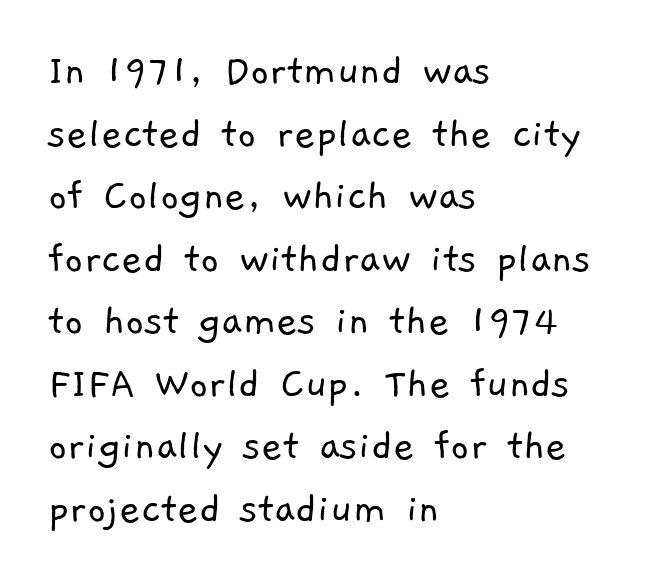
Q: Is the text bold? A: No.
Q: Is the typeface a serif or a sans-serif typeface? A: Sans-serif.
Q: Is the text underlined? A: No.
Q: How is the paragraph aligned? A: Left-aligned.
Q: Is the spacing between letters normal or unusually wide? A: Normal.
Q: Is the spacing between lines tight, normal or loose? A: Normal.
Q: Width (condensed, normal, or wide)? A: Normal.
Q: Stroke contrast? A: Low.
Q: x-height? A: Medium.
Q: Monospaced? A: No.
